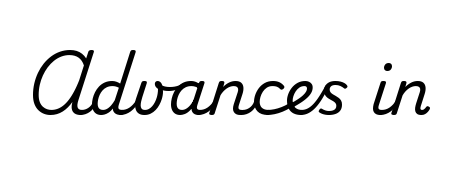
The image shows 63 px serif type; set normal letter spacing, not underlined; medium stroke contrast and a small x-height.
